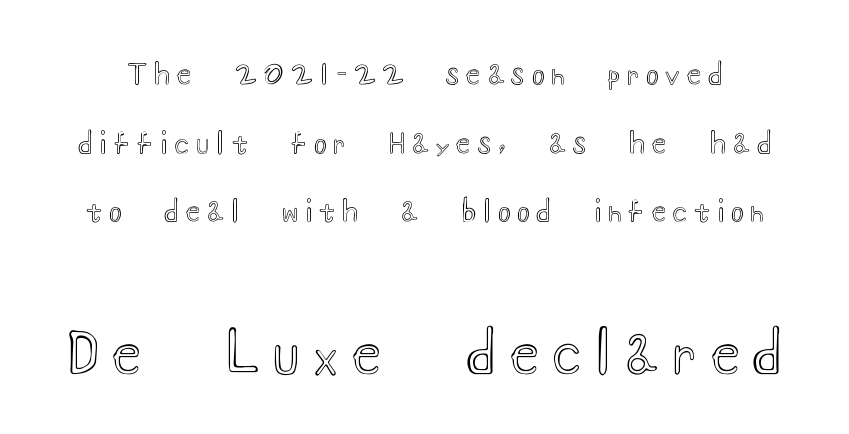
The image shows 58 px wide type, upright; set loose line spacing (2.37x), unusually wide letter spacing (+0.25 em), not underlined; the second (bottom) block is 2.0x larger; a small x-height.
